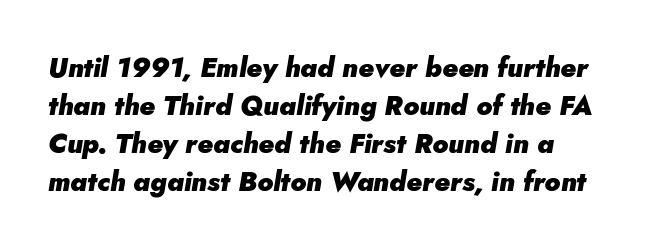
{"italic": "yes", "lean": "right", "slant_degrees": 5, "bold": "yes", "underline": "no", "align": "left", "line_spacing": "normal", "line_spacing_ratio": 1.41, "letter_spacing": "normal", "letter_spacing_em": 0.0, "glyph_px": 27}
